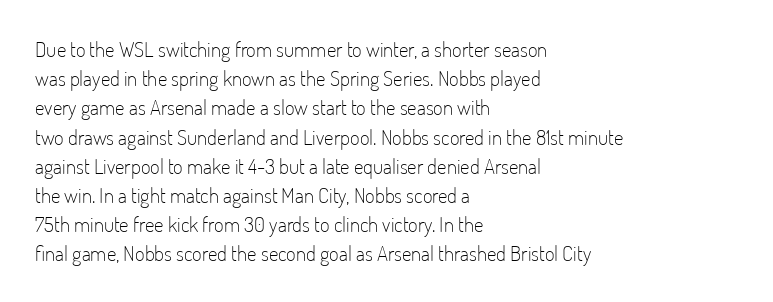
Q: Is the text bold? A: No.
Q: Is the text italic (slanted)? A: No, it is upright.
Q: Is the text underlined? A: No.
Q: How is the paragraph aligned? A: Left-aligned.
Q: Is the spacing between letters normal or unusually wide? A: Normal.
Q: Is the spacing between lines tight, normal or loose? A: Normal.
